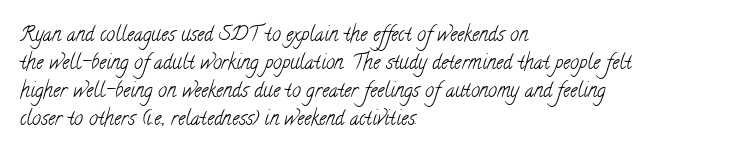
{"bold": "no", "underline": "no", "align": "left", "line_spacing": "normal", "line_spacing_ratio": 1.4, "letter_spacing": "normal", "letter_spacing_em": 0.0, "glyph_px": 20}
